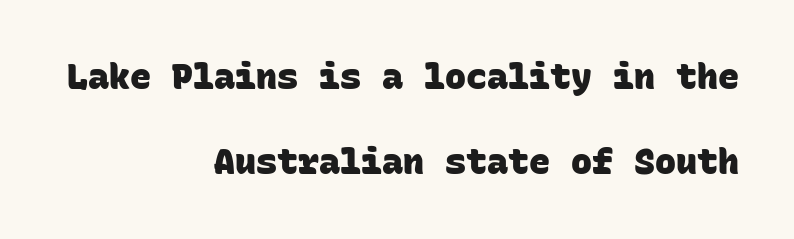
Q: Is the text bold? A: Yes.
Q: Is the typeface a serif or a sans-serif typeface? A: Sans-serif.
Q: Is the text underlined? A: No.
Q: How is the paragraph aligned? A: Right-aligned.
Q: Is the spacing between letters normal or unusually wide? A: Normal.
Q: Is the spacing between lines tight, normal or loose? A: Loose.
Q: Width (condensed, normal, or wide)? A: Normal.
Q: Stroke contrast? A: Low.
Q: x-height? A: Large.
Q: Monospaced? A: Yes.
